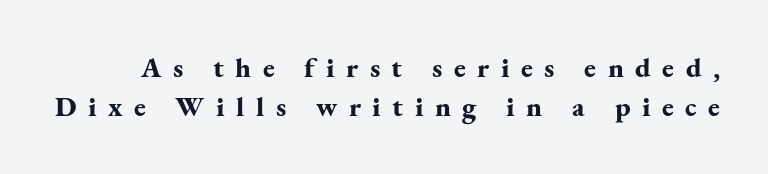
{"serif": "yes", "italic": "no", "bold": "yes", "weight": "bold", "width": "normal", "stroke_contrast": "medium", "x_height": "small", "monospaced": "no", "underline": "no", "line_spacing": "normal", "line_spacing_ratio": 1.41, "letter_spacing": "wide", "letter_spacing_em": 0.41, "glyph_px": 28}
